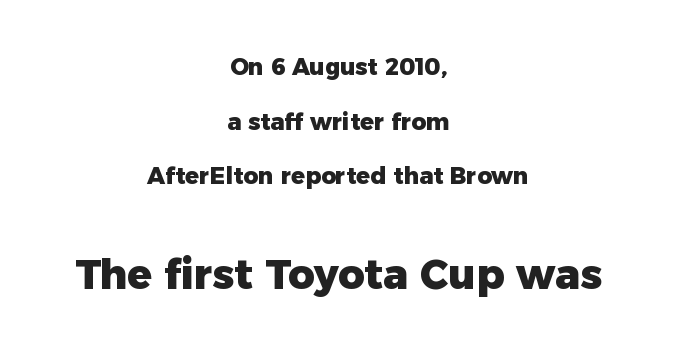
In CSS terms this would be text-align: center. How are the letters spaced? Ordinarily, with no added tracking. Rows of type keep a wide berth in the vertical direction. This sample uses a sans-serif face.
